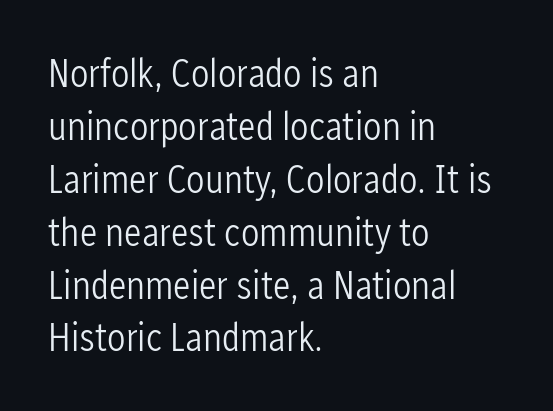
Q: Is the text bold? A: No.
Q: Is the text italic (slanted)? A: No, it is upright.
Q: Is the typeface a serif or a sans-serif typeface? A: Sans-serif.
Q: Is the text underlined? A: No.
Q: How is the paragraph aligned? A: Left-aligned.
Q: Is the spacing between letters normal or unusually wide? A: Normal.
Q: Is the spacing between lines tight, normal or loose? A: Normal.
Q: Width (condensed, normal, or wide)? A: Condensed.
Q: Stroke contrast? A: Low.
Q: x-height? A: Medium.
Q: Monospaced? A: No.
